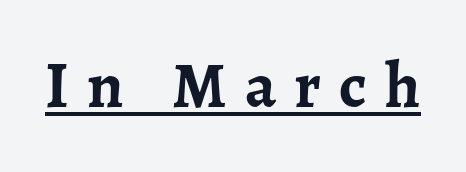
Q: Is the text bold? A: Yes.
Q: Is the text italic (slanted)? A: No, it is upright.
Q: Is the typeface a serif or a sans-serif typeface? A: Serif.
Q: Is the text underlined? A: Yes.
Q: Is the spacing between letters normal or unusually wide? A: Unusually wide.
Q: Width (condensed, normal, or wide)? A: Normal.
Q: Stroke contrast? A: Low.
Q: x-height? A: Medium.
Q: Monospaced? A: No.
